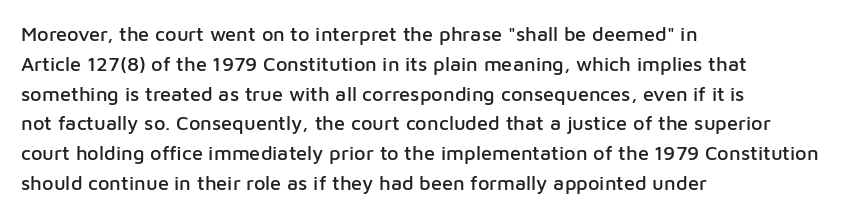
{"italic": "no", "underline": "no", "align": "left", "line_spacing": "normal", "line_spacing_ratio": 1.49, "letter_spacing": "normal", "letter_spacing_em": 0.0, "glyph_px": 20}
